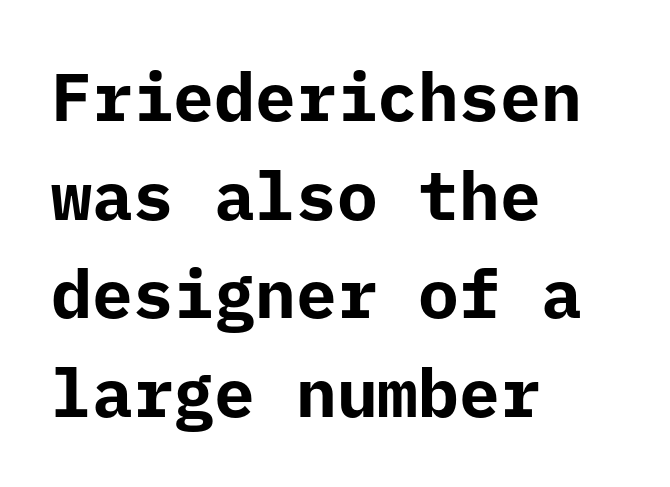
Q: Is the text bold? A: Yes.
Q: Is the text italic (slanted)? A: No, it is upright.
Q: Is the typeface a serif or a sans-serif typeface? A: Sans-serif.
Q: Is the text underlined? A: No.
Q: How is the paragraph aligned? A: Left-aligned.
Q: Is the spacing between letters normal or unusually wide? A: Normal.
Q: Is the spacing between lines tight, normal or loose? A: Normal.
Q: Width (condensed, normal, or wide)? A: Normal.
Q: Stroke contrast? A: Low.
Q: x-height? A: Medium.
Q: Monospaced? A: Yes.
